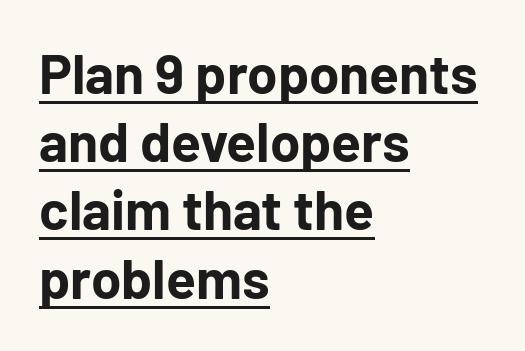
{"serif": "no", "italic": "no", "bold": "yes", "weight": "bold", "width": "normal", "stroke_contrast": "low", "x_height": "medium", "monospaced": "no", "underline": "yes", "align": "left", "line_spacing_ratio": 1.24, "letter_spacing": "normal", "letter_spacing_em": 0.0, "glyph_px": 55}
